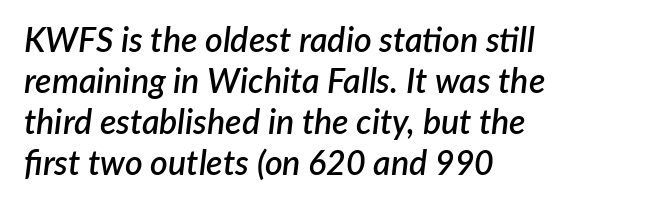
The image shows 34 px semibold type, italic (leaning right); set left-aligned, line spacing 1.21x, normal letter spacing, not underlined; low stroke contrast and a medium x-height.
